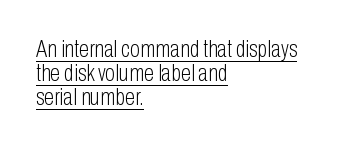
{"italic": "no", "bold": "no", "underline": "yes", "align": "left", "line_spacing": "tight", "line_spacing_ratio": 1.05, "letter_spacing": "normal", "letter_spacing_em": 0.0, "glyph_px": 23}
